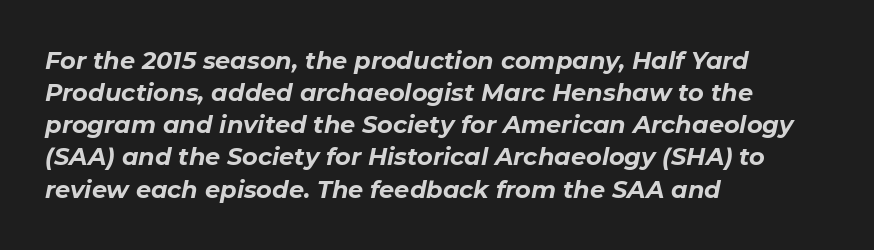
Q: Is the text bold? A: Yes.
Q: Is the text italic (slanted)? A: Yes, it leans right by about 11 degrees.
Q: Is the text underlined? A: No.
Q: How is the paragraph aligned? A: Left-aligned.
Q: Is the spacing between letters normal or unusually wide? A: Normal.
Q: Is the spacing between lines tight, normal or loose? A: Normal.
